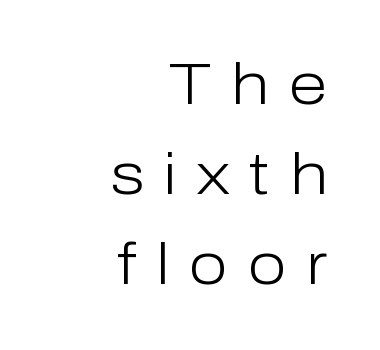
The cut favours lightness, reaching ordinary text weight at its darkest. Nope, no serifs anywhere on these letters. Short note: letters widely spaced. The passage shown is typed in a proportional face where columns would drift. Style check: upright. Any mark beneath the type? The region is blank.
